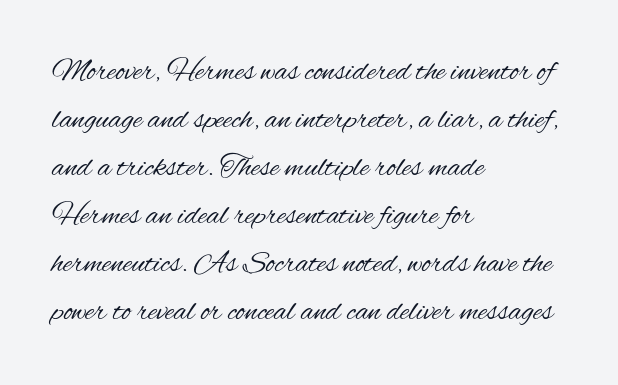
The string is rendered with underlining switched off. Is this a sans? Yes — the strokes have no serifs. The lines sit at an ordinary, default distance from one another. Proportional: the letters do not fall into vertical columns. Vertical stems look standard width or narrower in stroke.
